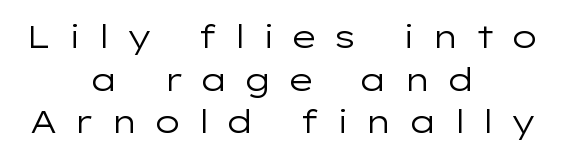
Substantial extra tracking has been applied to these lines. Reading down the block, each line starts at a different indent, mirrored at its end. Examine the stroke ends and you'll find no serifs. No word sits above an underline. Note the varied advance widths — an 'i' is clearly narrower than an 'm'.
